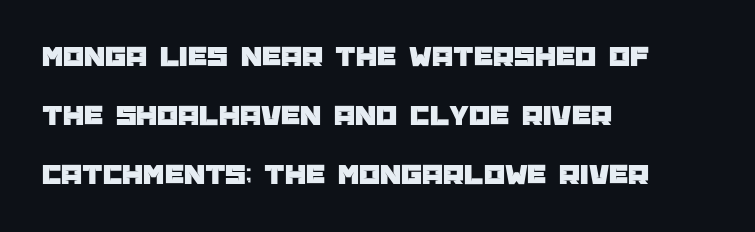
Q: Is the text italic (slanted)? A: No, it is upright.
Q: Is the typeface a serif or a sans-serif typeface? A: Sans-serif.
Q: Is the text underlined? A: No.
Q: How is the paragraph aligned? A: Left-aligned.
Q: Is the spacing between letters normal or unusually wide? A: Normal.
Q: Is the spacing between lines tight, normal or loose? A: Loose.
Q: Width (condensed, normal, or wide)? A: Normal.
Q: Stroke contrast? A: Low.
Q: x-height? A: Large.
Q: Monospaced? A: No.
